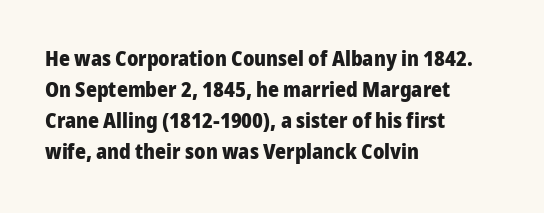
The image shows 21 px bold type, upright; set left-aligned, normal line spacing (1.47x), normal letter spacing, not underlined.
